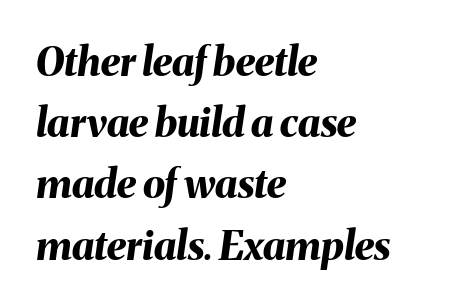
{"italic": "yes", "lean": "right", "slant_degrees": 8, "bold": "yes", "weight": "bold", "width": "normal", "stroke_contrast": "medium", "x_height": "medium", "monospaced": "no", "underline": "no", "align": "left", "line_spacing": "normal", "line_spacing_ratio": 1.53, "letter_spacing": "normal", "letter_spacing_em": 0.0, "glyph_px": 40}
